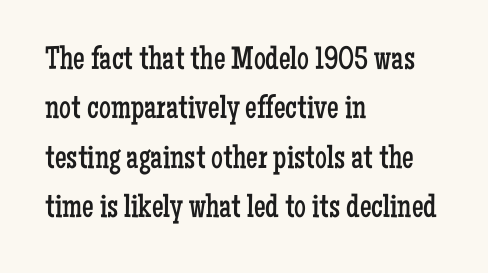
Regarding serifs, this sample has them. The space beneath each line is pristine and unruled. Compared with a centered layout, this one pins lines to the left instead. Weight: in the light-to-regular range. Note the varied advance widths — an 'i' is clearly narrower than an 'm'. Style check: upright.
